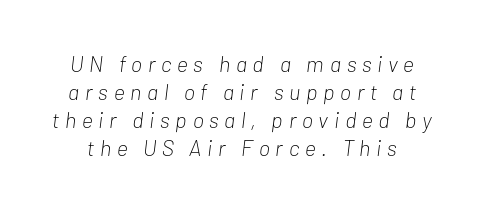
{"italic": "yes", "lean": "right", "slant_degrees": 7, "bold": "no", "underline": "no", "line_spacing": "normal", "line_spacing_ratio": 1.28, "letter_spacing": "wide", "letter_spacing_em": 0.26, "glyph_px": 22}
